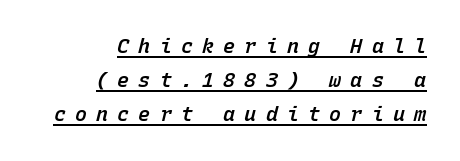
Q: Is the text bold? A: Semi-bold.
Q: Is the text italic (slanted)? A: Yes, it leans right by about 15 degrees.
Q: Is the text underlined? A: Yes.
Q: How is the paragraph aligned? A: Right-aligned.
Q: Is the spacing between letters normal or unusually wide? A: Unusually wide.
